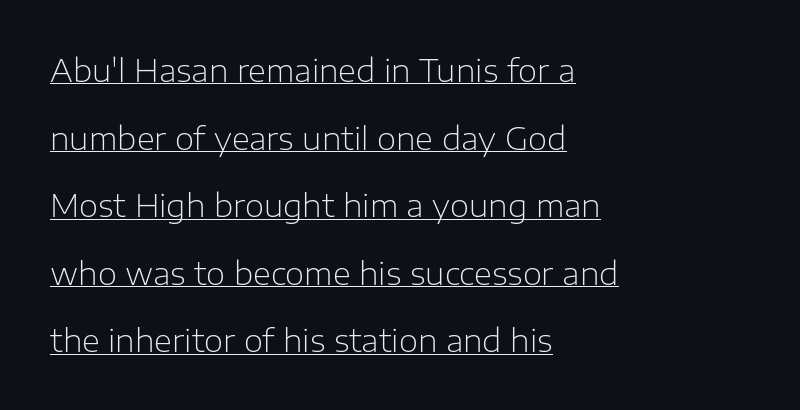
Q: Is the text bold? A: No.
Q: Is the text italic (slanted)? A: No, it is upright.
Q: Is the typeface a serif or a sans-serif typeface? A: Sans-serif.
Q: Is the text underlined? A: Yes.
Q: How is the paragraph aligned? A: Left-aligned.
Q: Is the spacing between letters normal or unusually wide? A: Normal.
Q: Is the spacing between lines tight, normal or loose? A: Loose.
Q: Width (condensed, normal, or wide)? A: Normal.
Q: Stroke contrast? A: Low.
Q: x-height? A: Medium.
Q: Monospaced? A: No.
